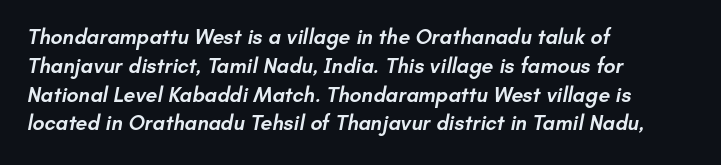
Q: Is the text bold? A: Semi-bold.
Q: Is the text underlined? A: No.
Q: How is the paragraph aligned? A: Left-aligned.
Q: Is the spacing between letters normal or unusually wide? A: Normal.
Q: Is the spacing between lines tight, normal or loose? A: Normal.
